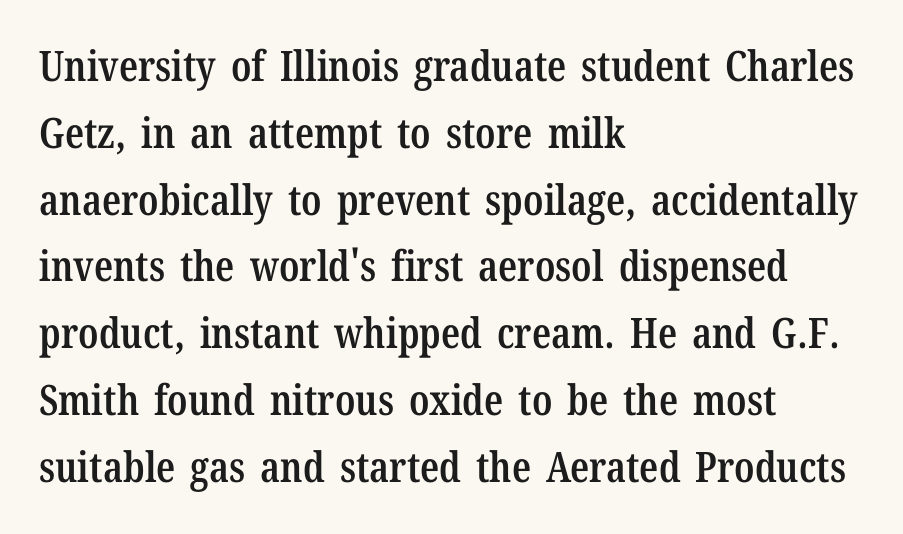
Look at the stroke-to-counter ratio: somewhat heavy, a semibold. Note the varied advance widths — an 'i' is clearly narrower than an 'm'. Horizontally, the lines are justified to the leading edge only. Only glyphs here, with clear space below each row.
